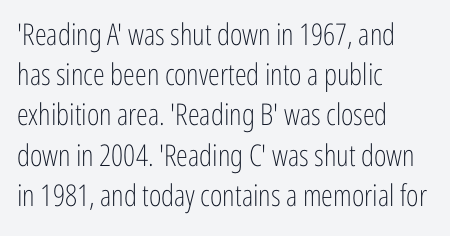
Note the varied advance widths — an 'i' is clearly narrower than an 'm'. The text block is weighted toward the left margin, trailing off unevenly rightward. Upright lettering throughout. The horizontal fit of the characters is conventional and even. The font family rendered here belongs to the sans-serif group. Leading: standard.
